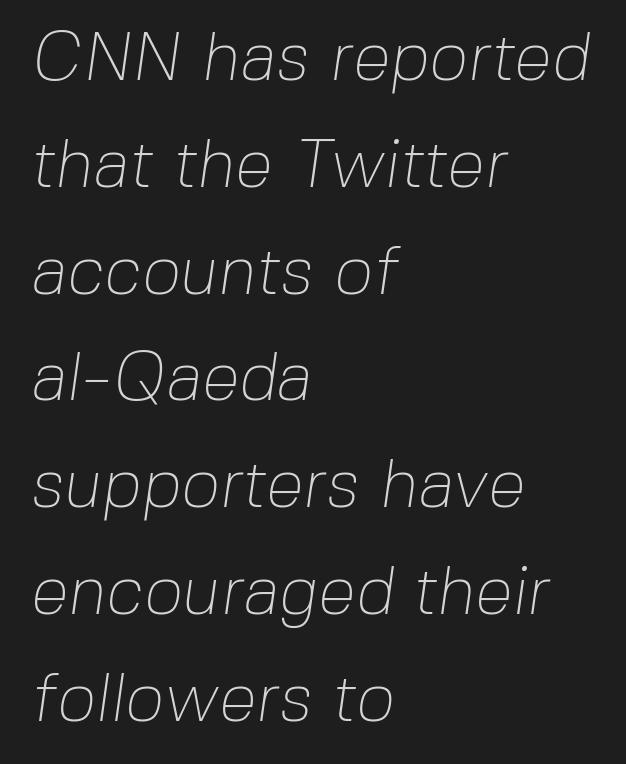
The paragraph shown leans on its left margin. These glyphs show unthickened strokes, regular width or finer. Decoration check: the copy has no underline. The face used here is a sans, in the tradition of grotesques and geometrics. Is the letter spacing exaggerated? No — it looks like the ordinary default. Notice how descenders clear the ascenders below comfortably — that's standard leading.
